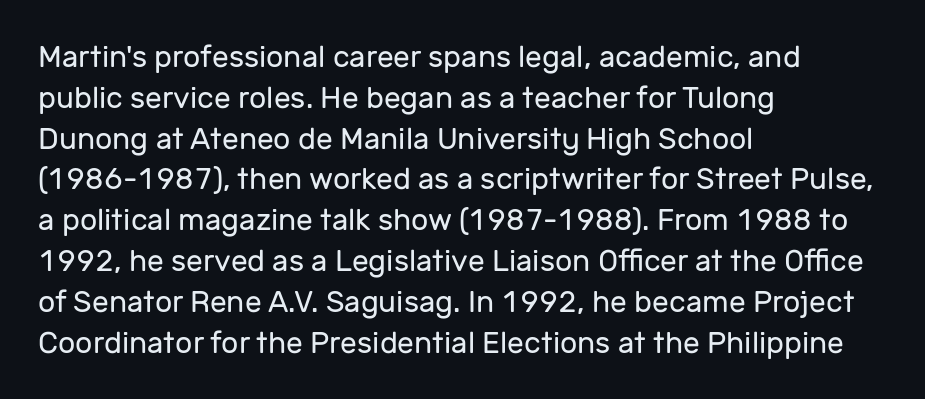
{"serif": "no", "italic": "no", "bold": "no", "weight": "regular", "width": "normal", "stroke_contrast": "low", "x_height": "medium", "monospaced": "no", "underline": "no", "align": "left", "line_spacing": "normal", "line_spacing_ratio": 1.36, "letter_spacing": "normal", "letter_spacing_em": 0.0, "glyph_px": 30}
